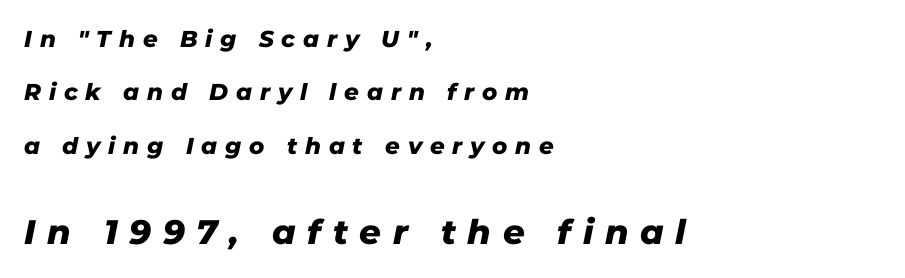
{"serif": "no", "width": "normal", "stroke_contrast": "low", "x_height": "medium", "monospaced": "no", "underline": "no", "align": "left", "line_spacing": "loose", "line_spacing_ratio": 2.32, "letter_spacing": "wide", "letter_spacing_em": 0.34, "larger_block": "second", "size_ratio": 1.48, "glyph_px": 34}
